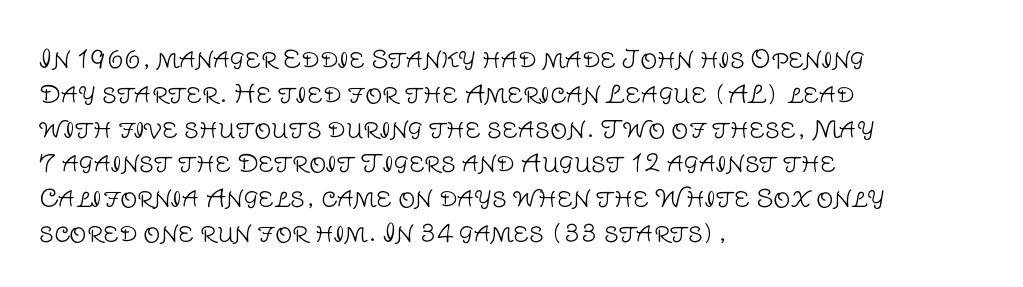
{"bold": "no", "underline": "no", "align": "left", "line_spacing": "normal", "line_spacing_ratio": 1.45, "letter_spacing": "normal", "letter_spacing_em": 0.0, "glyph_px": 24}
